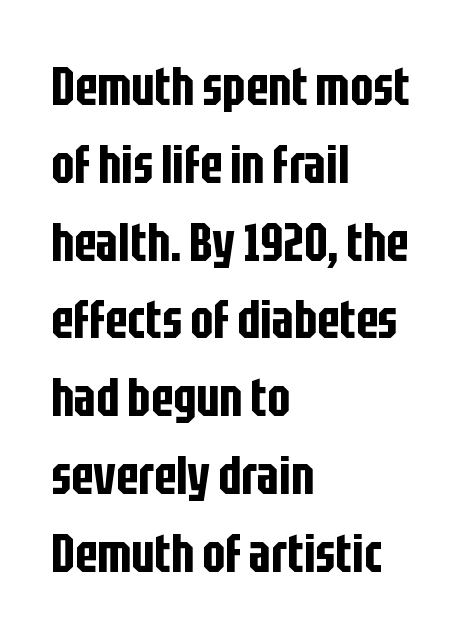
The image shows 54 px condensed sans-serif type, upright; set left-aligned, normal line spacing (1.44x), normal letter spacing, not underlined; low stroke contrast and a large x-height.
